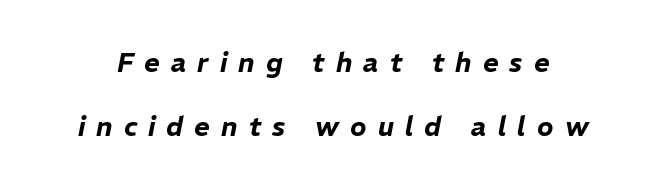
Each word looks stretched out because of the extra space between its letters. The passage shown leans; its letterforms are oblique. Decoration check: the copy has no underline. The leading is generous, giving the passage an open texture.
